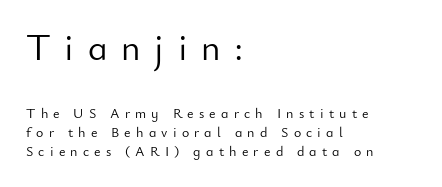
Stroke mass is kept to a normal reading level or below. The type is letterspaced generously, with wide tracking. Examine the stroke ends and you'll find no serifs. The letters in the upper block stand taller than those in the block below. Descenders hang freely into open space. Looks like regular typesetting: each glyph gets only the width it needs.
